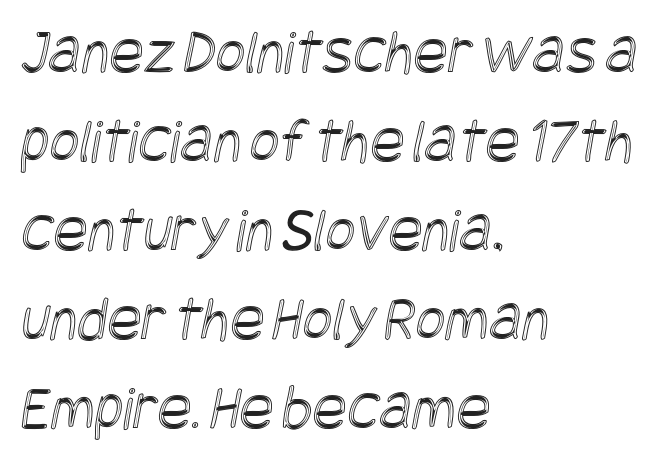
The image shows 64 px condensed type; set left-aligned, normal line spacing (1.39x), normal letter spacing, not underlined; a large x-height.
